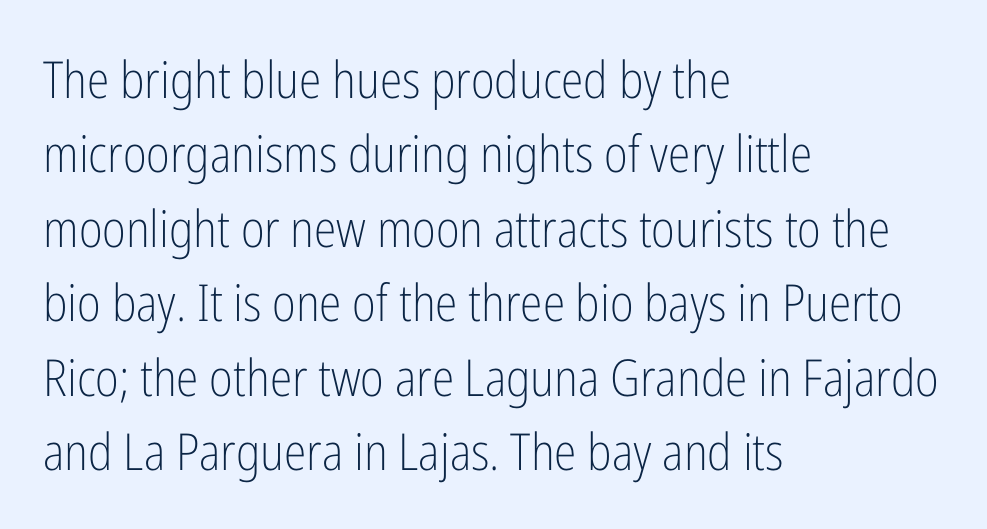
The image shows 51 px light, condensed sans-serif type, upright; set left-aligned, normal line spacing (1.46x), normal letter spacing, not underlined; low stroke contrast and a medium x-height.
